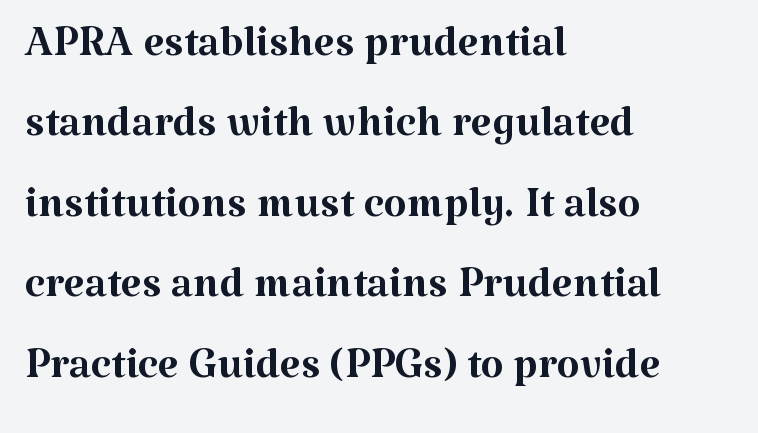
Stems and bowls with no extra thickness — not bold. This sample uses plain, unmodified letter spacing. Layout note: lines flush left. It's the straight-up-and-down kind of type. The face used here is seriffed, in the tradition of book romans. Think of a printed novel: that variable character pitch is what you see here.
